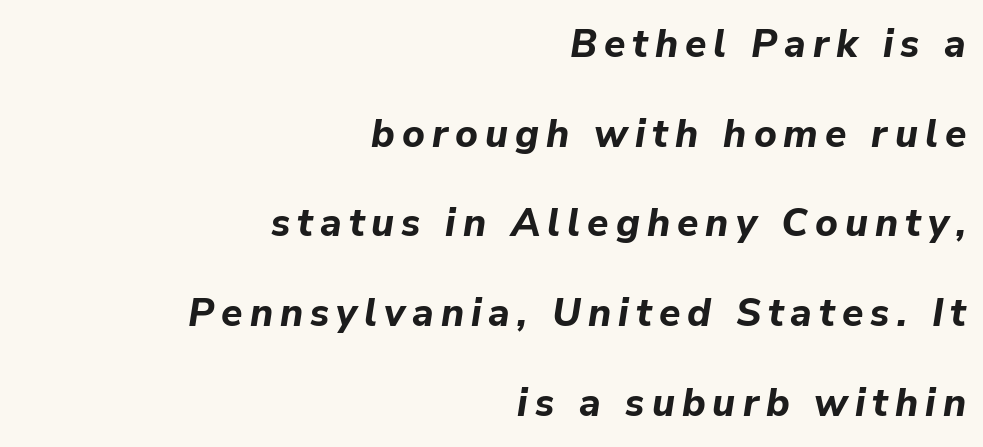
Does the weight exceed regular? Yes, all the way to bold. Posture: slanted. The typesetter chose a ragged-left arrangement here. Bare-footed words on every line. A great deal of white space separates one row of letters from the next.
